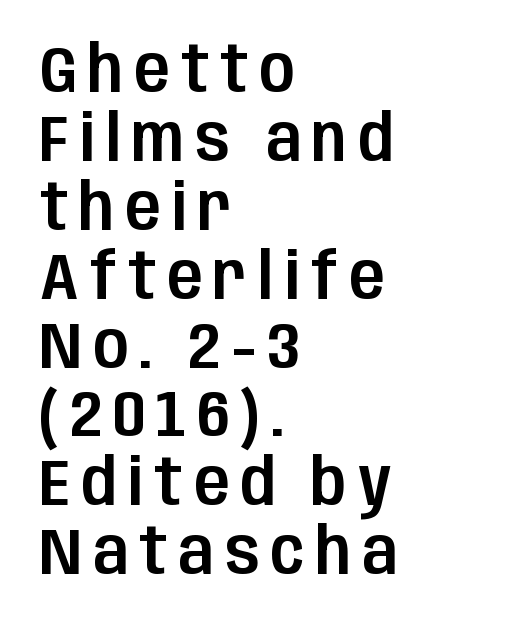
The image shows 65 px condensed sans-serif type, upright; set left-aligned, tight line spacing (1.06x), not underlined; low stroke contrast and a large x-height.
